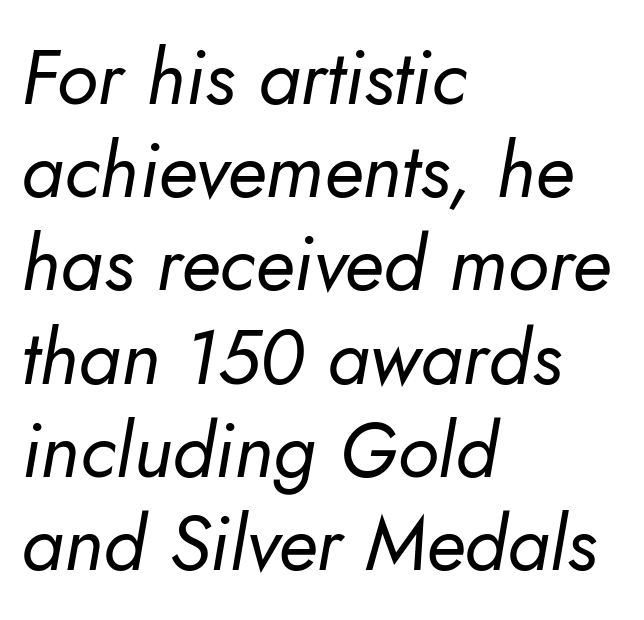
The image shows 77 px regular-weight type, italic (leaning right); set left-aligned, line spacing 1.21x, normal letter spacing, not underlined; low stroke contrast and a small x-height.
